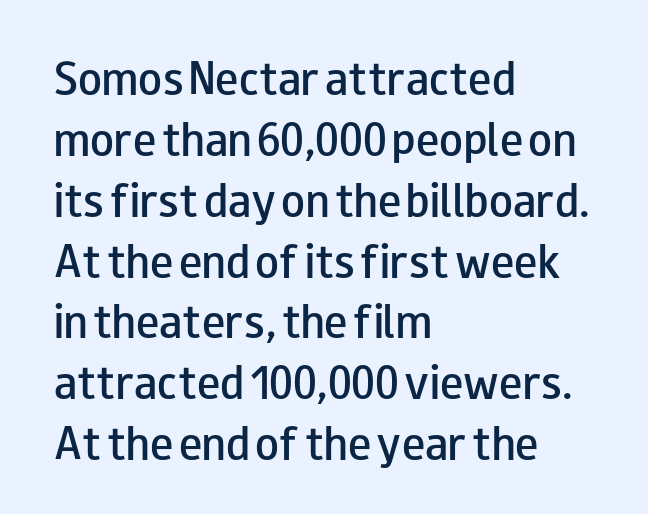
The image shows 39 px semibold, wide sans-serif type, upright; set left-aligned, normal line spacing (1.56x), normal letter spacing, not underlined; low stroke contrast and a small x-height.
